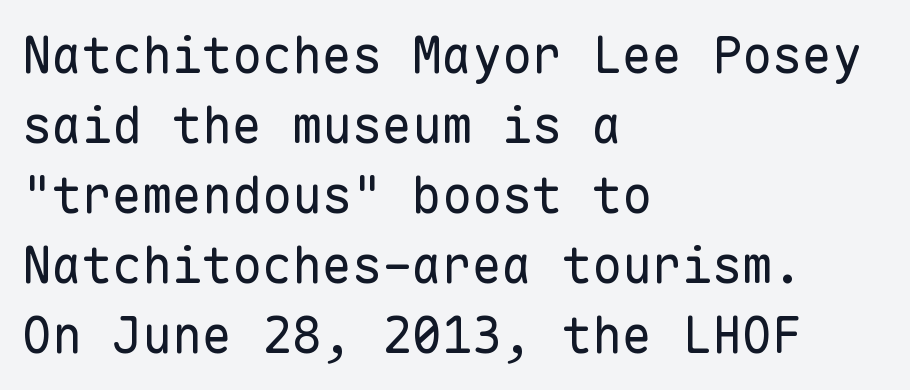
Heft: none added — not bold. The glyphs are unaccompanied by any horizontal stroke below them. In terms of letterspacing, this is plain default setting. Looks like terminal output: every glyph gets an equal slot.
